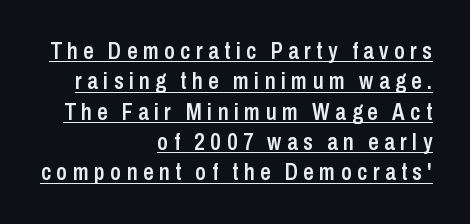
Q: Is the text bold? A: Semi-bold.
Q: Is the text italic (slanted)? A: No, it is upright.
Q: Is the text underlined? A: Yes.
Q: How is the paragraph aligned? A: Right-aligned.
Q: Is the spacing between letters normal or unusually wide? A: Unusually wide.
Q: Is the spacing between lines tight, normal or loose? A: Normal.
